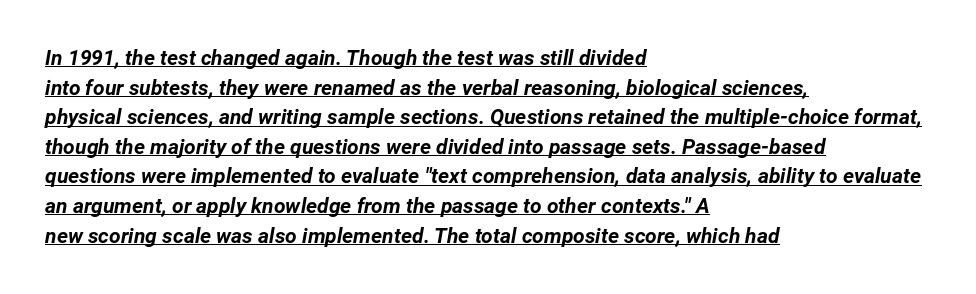
Q: Is the text bold? A: Yes.
Q: Is the text italic (slanted)? A: Yes, it leans right by about 12 degrees.
Q: Is the text underlined? A: Yes.
Q: How is the paragraph aligned? A: Left-aligned.
Q: Is the spacing between letters normal or unusually wide? A: Normal.
Q: Is the spacing between lines tight, normal or loose? A: Normal.
